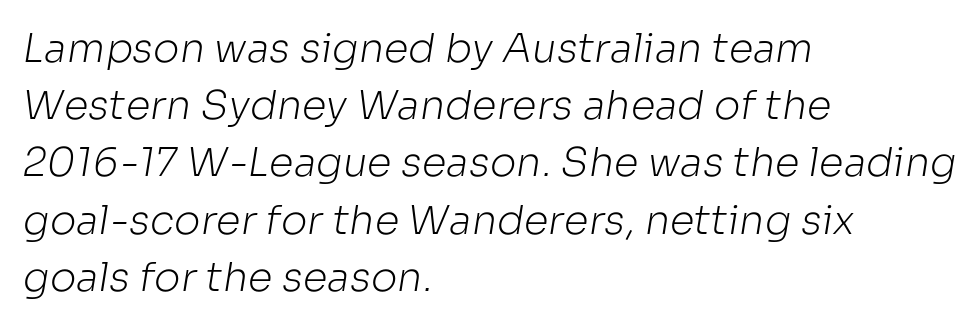
Q: Is the text bold? A: No.
Q: Is the typeface a serif or a sans-serif typeface? A: Sans-serif.
Q: Is the text underlined? A: No.
Q: How is the paragraph aligned? A: Left-aligned.
Q: Is the spacing between letters normal or unusually wide? A: Normal.
Q: Is the spacing between lines tight, normal or loose? A: Normal.
Q: Width (condensed, normal, or wide)? A: Normal.
Q: Stroke contrast? A: Low.
Q: x-height? A: Medium.
Q: Monospaced? A: No.
